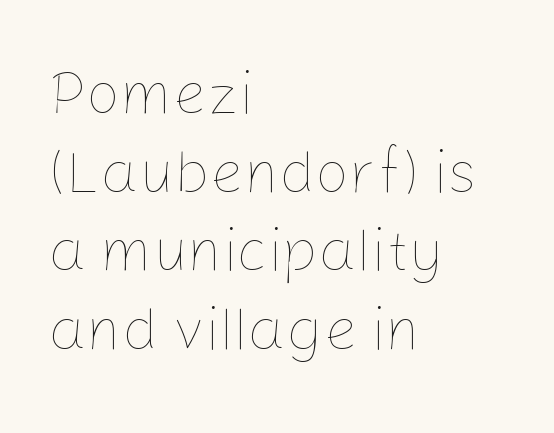
{"italic": "no", "bold": "no", "weight": "thin", "width": "normal", "stroke_contrast": "low", "x_height": "medium", "monospaced": "no", "underline": "no", "align": "left", "line_spacing": "normal", "line_spacing_ratio": 1.31, "letter_spacing": "normal", "letter_spacing_em": 0.0, "glyph_px": 60}
